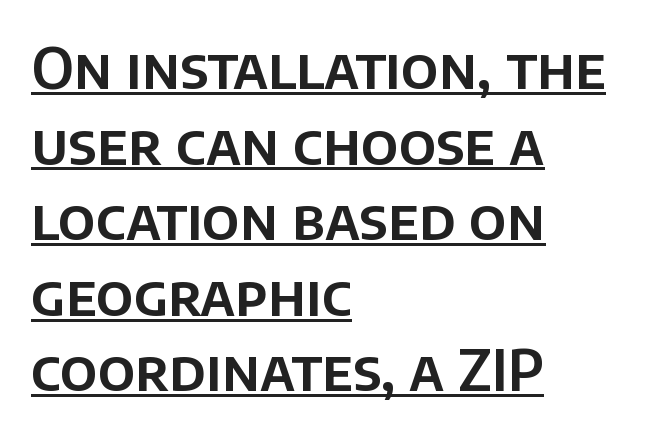
{"serif": "no", "italic": "no", "width": "normal", "stroke_contrast": "low", "x_height": "large", "monospaced": "no", "underline": "yes", "align": "left", "line_spacing": "normal", "line_spacing_ratio": 1.35, "letter_spacing": "normal", "letter_spacing_em": 0.0, "glyph_px": 56}
